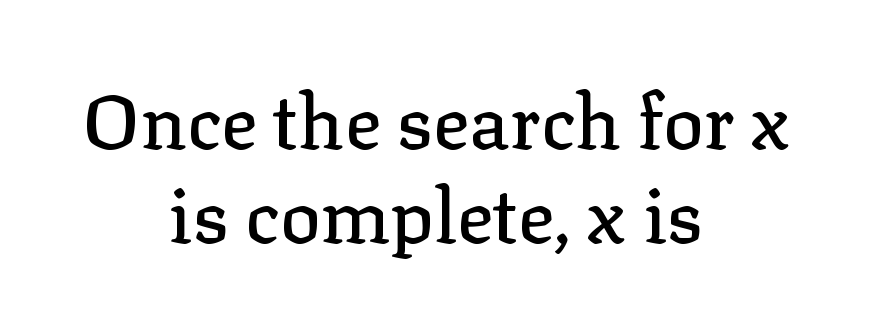
The image shows 76 px serif type, upright; set centered, line spacing 1.24x, normal letter spacing, not underlined; low stroke contrast and a medium x-height.
